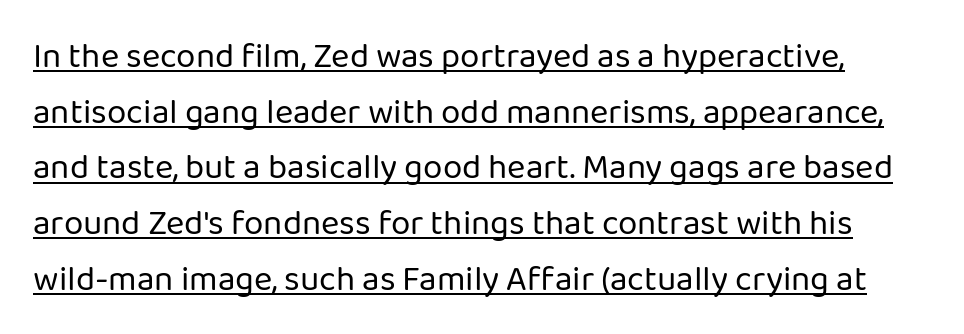
Each letter's strokes conclude bluntly, with no projecting serifs. In terms of leading, this rendering sits right in the middle. Every character sits straight up, as roman type does. Do the characters align in a grid? No, the font is proportional. No chunkiness to these letters — they're not bold.
